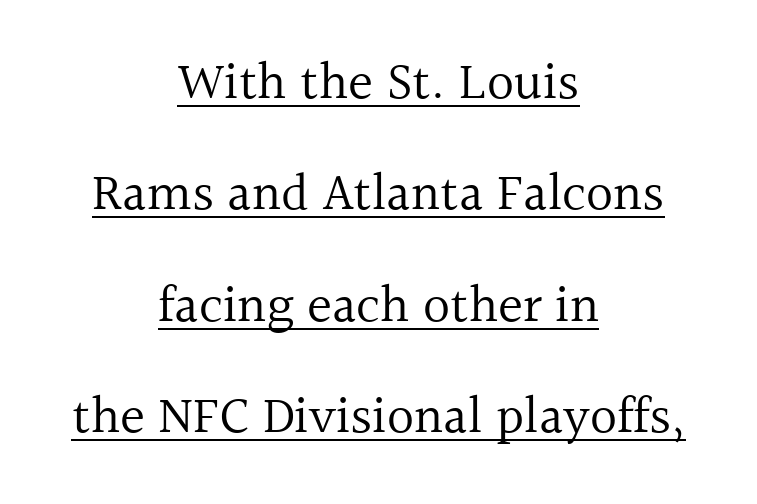
Q: Is the text bold? A: No.
Q: Is the text italic (slanted)? A: No, it is upright.
Q: Is the typeface a serif or a sans-serif typeface? A: Serif.
Q: Is the text underlined? A: Yes.
Q: How is the paragraph aligned? A: Centered.
Q: Is the spacing between letters normal or unusually wide? A: Normal.
Q: Is the spacing between lines tight, normal or loose? A: Loose.
Q: Width (condensed, normal, or wide)? A: Normal.
Q: x-height? A: Medium.
Q: Monospaced? A: No.
